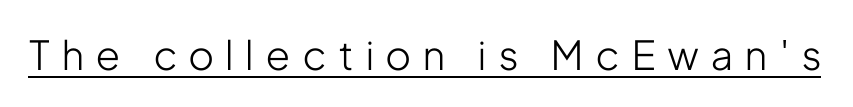
Q: Is the text bold? A: No.
Q: Is the text italic (slanted)? A: No, it is upright.
Q: Is the typeface a serif or a sans-serif typeface? A: Sans-serif.
Q: Is the text underlined? A: Yes.
Q: Is the spacing between letters normal or unusually wide? A: Unusually wide.
Q: Width (condensed, normal, or wide)? A: Condensed.
Q: Stroke contrast? A: Low.
Q: x-height? A: Medium.
Q: Monospaced? A: No.
